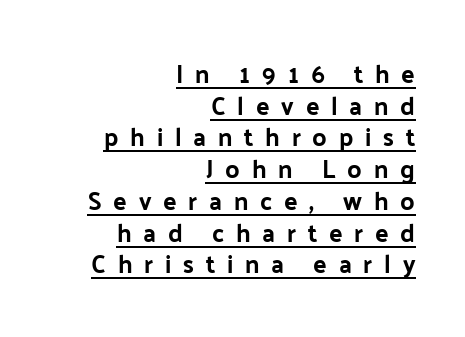
The image shows 25 px text type, upright; set right-aligned, normal line spacing (1.27x), unusually wide letter spacing (+0.47 em), underlined.
